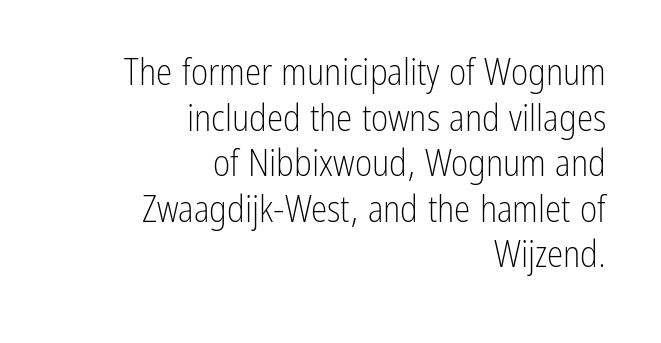
Q: Is the text bold? A: No.
Q: Is the text italic (slanted)? A: No, it is upright.
Q: Is the typeface a serif or a sans-serif typeface? A: Sans-serif.
Q: Is the text underlined? A: No.
Q: How is the paragraph aligned? A: Right-aligned.
Q: Is the spacing between letters normal or unusually wide? A: Normal.
Q: Width (condensed, normal, or wide)? A: Condensed.
Q: Stroke contrast? A: Low.
Q: x-height? A: Medium.
Q: Monospaced? A: No.
